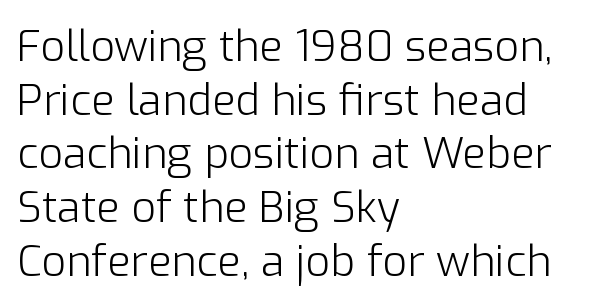
A clean baseline with only descenders dipping below it. The face looks like a standard text weight, possibly lighter. One glance says typical: line gaps are just what's usual. Note the varied advance widths — an 'i' is clearly narrower than an 'm'.
